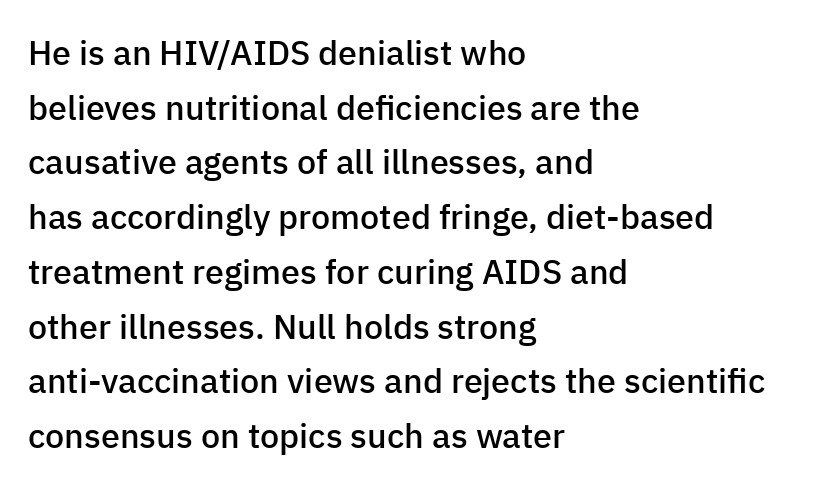
The image shows 34 px semibold sans-serif type, upright; set left-aligned, normal line spacing (1.61x), normal letter spacing, not underlined; low stroke contrast and a medium x-height.
